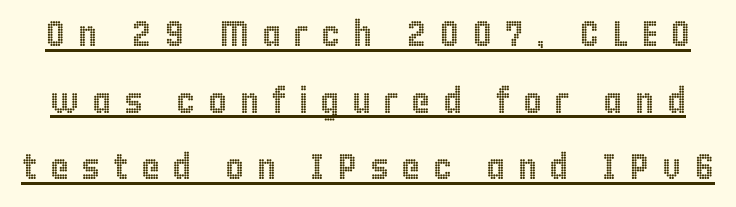
{"italic": "no", "width": "condensed", "x_height": "large", "monospaced": "no", "underline": "yes", "line_spacing_ratio": 1.85, "letter_spacing": "wide", "letter_spacing_em": 0.35, "glyph_px": 36}
